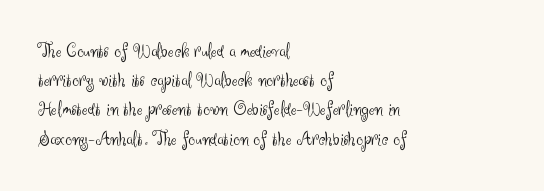
Tracking here is standard; glyphs follow each other at the usual distance. Heft: none added — not bold. These lines are set flush left with a ragged right edge. The letters stand straight up with perfectly vertical stems. Has an underline been added? It has not.
